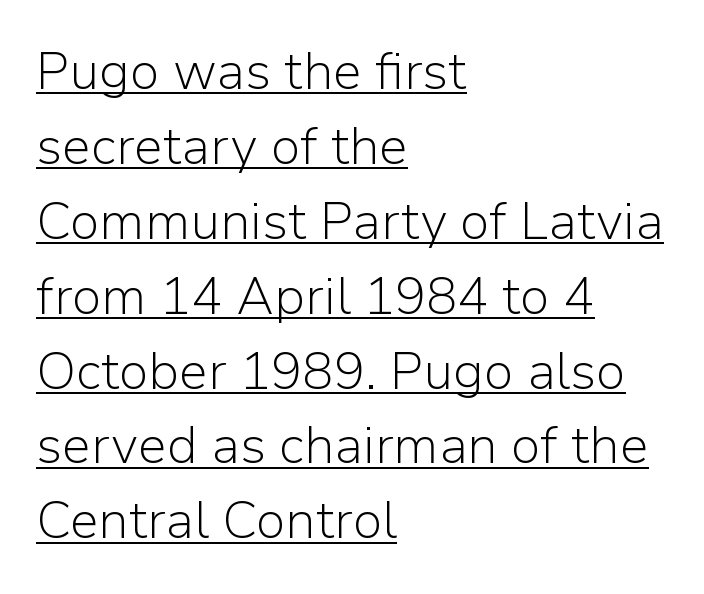
The image shows 52 px light sans-serif type, upright; set left-aligned, normal line spacing (1.44x), normal letter spacing, underlined; low stroke contrast and a medium x-height.
